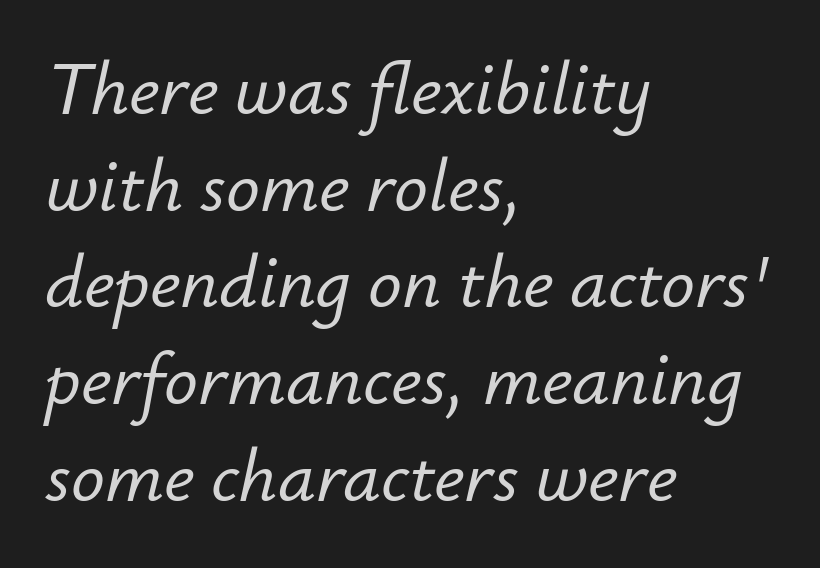
Q: Is the text italic (slanted)? A: Yes, it leans right by about 12 degrees.
Q: Is the text underlined? A: No.
Q: How is the paragraph aligned? A: Left-aligned.
Q: Is the spacing between letters normal or unusually wide? A: Normal.
Q: Is the spacing between lines tight, normal or loose? A: Normal.
Q: Width (condensed, normal, or wide)? A: Normal.
Q: Stroke contrast? A: Low.
Q: x-height? A: Small.
Q: Monospaced? A: No.
